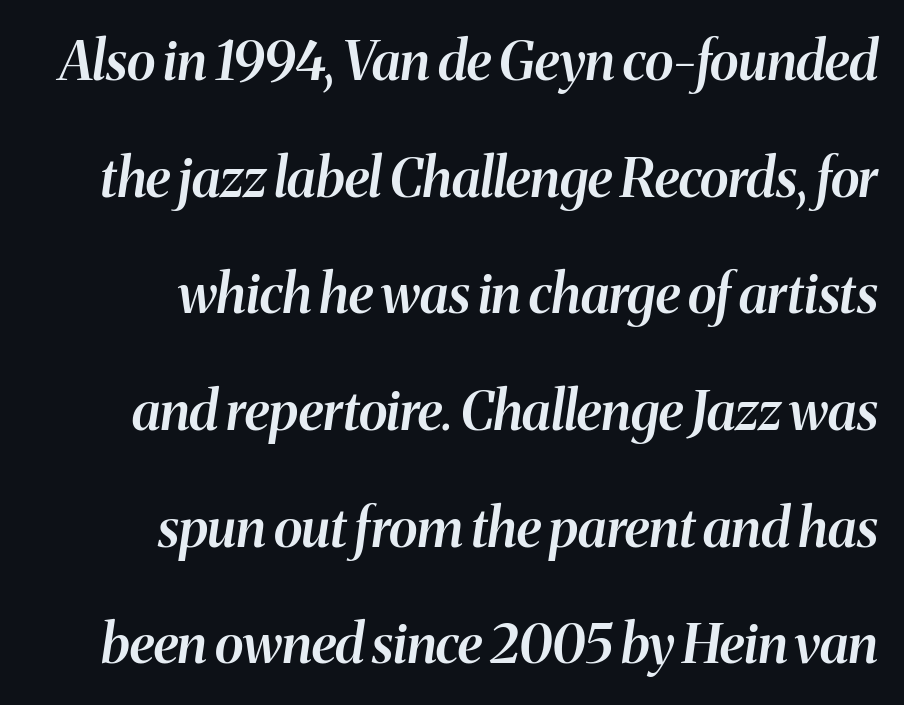
There's an unmistakable incline to the writing here. Stroke thickness is moderately raised; the sample reads as semibold. The horizontal fit of the characters is conventional and even. One glance says open: line gaps are wider than usual. Clear beneath every line of the passage. Character widths vary here, with narrow letters taking less room than wide ones.
